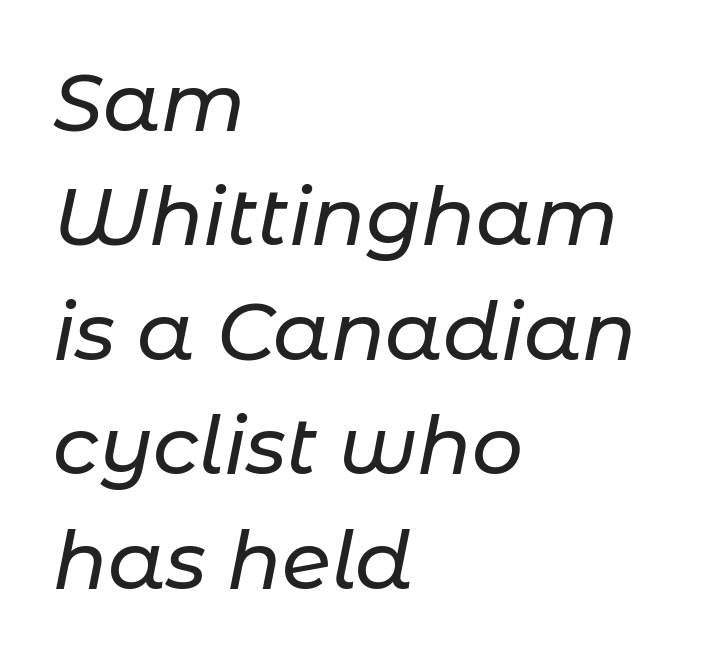
{"italic": "yes", "lean": "right", "slant_degrees": 11, "width": "normal", "stroke_contrast": "low", "x_height": "medium", "monospaced": "no", "underline": "no", "align": "left", "line_spacing": "normal", "line_spacing_ratio": 1.43, "letter_spacing": "normal", "letter_spacing_em": 0.0, "glyph_px": 80}
